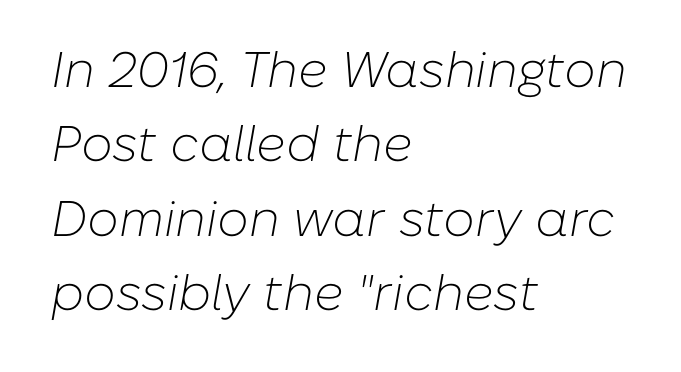
{"italic": "yes", "lean": "right", "slant_degrees": 10, "bold": "no", "weight": "light", "width": "normal", "stroke_contrast": "low", "x_height": "medium", "monospaced": "no", "underline": "no", "align": "left", "line_spacing": "normal", "line_spacing_ratio": 1.49, "letter_spacing": "normal", "letter_spacing_em": 0.0, "glyph_px": 50}
